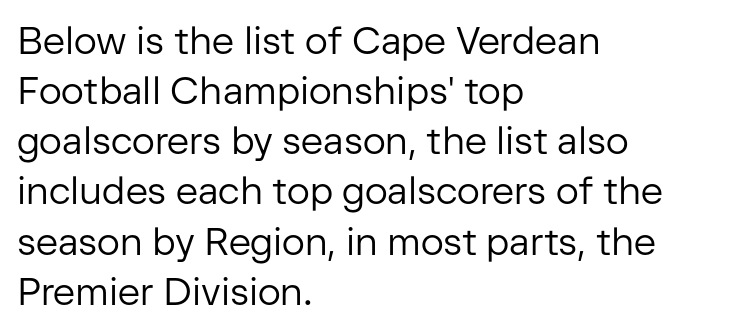
The image shows 38 px regular-weight sans-serif type, upright; set left-aligned, normal line spacing (1.32x), normal letter spacing, not underlined; low stroke contrast and a medium x-height.
